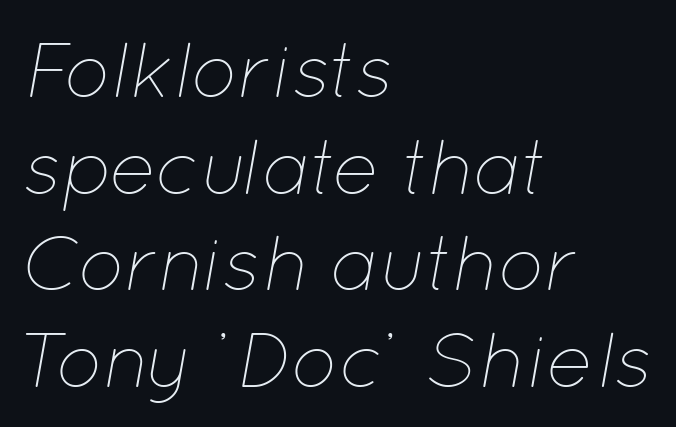
Q: Is the text bold? A: No.
Q: Is the text italic (slanted)? A: Yes, it leans right by about 12 degrees.
Q: Is the text underlined? A: No.
Q: How is the paragraph aligned? A: Left-aligned.
Q: Is the spacing between letters normal or unusually wide? A: Normal.
Q: Width (condensed, normal, or wide)? A: Normal.
Q: Stroke contrast? A: Low.
Q: x-height? A: Medium.
Q: Monospaced? A: No.
